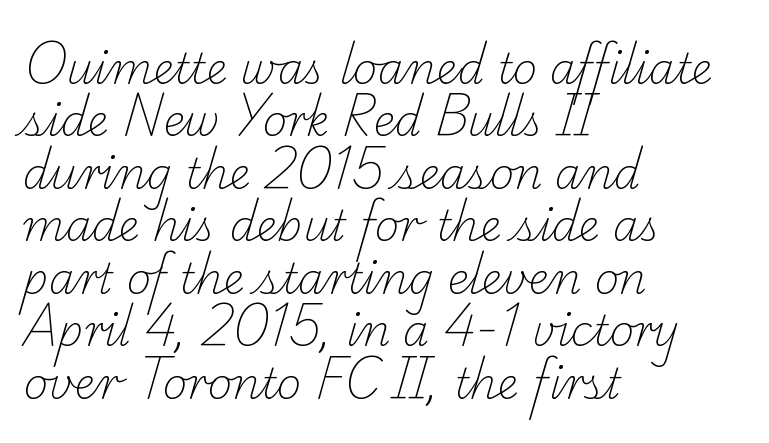
{"serif": "yes", "bold": "no", "weight": "light", "width": "normal", "stroke_contrast": "low", "x_height": "small", "monospaced": "no", "underline": "no", "align": "left", "line_spacing": "normal", "line_spacing_ratio": 1.25, "letter_spacing": "normal", "letter_spacing_em": 0.0, "glyph_px": 42}
